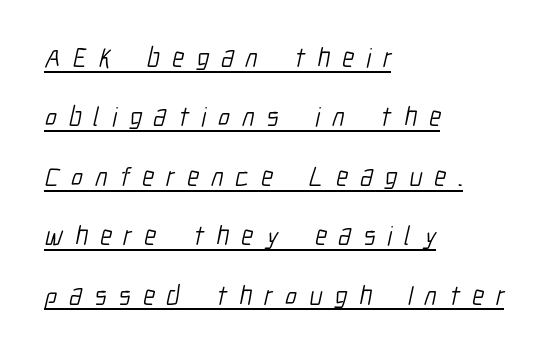
The image shows 27 px text type; set left-aligned, loose line spacing (2.2x), unusually wide letter spacing (+0.45 em), underlined.
